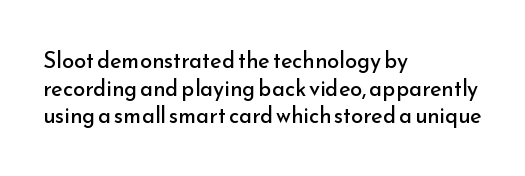
{"italic": "no", "bold": "no", "underline": "no", "align": "left", "line_spacing": "normal", "line_spacing_ratio": 1.26, "letter_spacing": "normal", "letter_spacing_em": 0.0, "glyph_px": 22}
